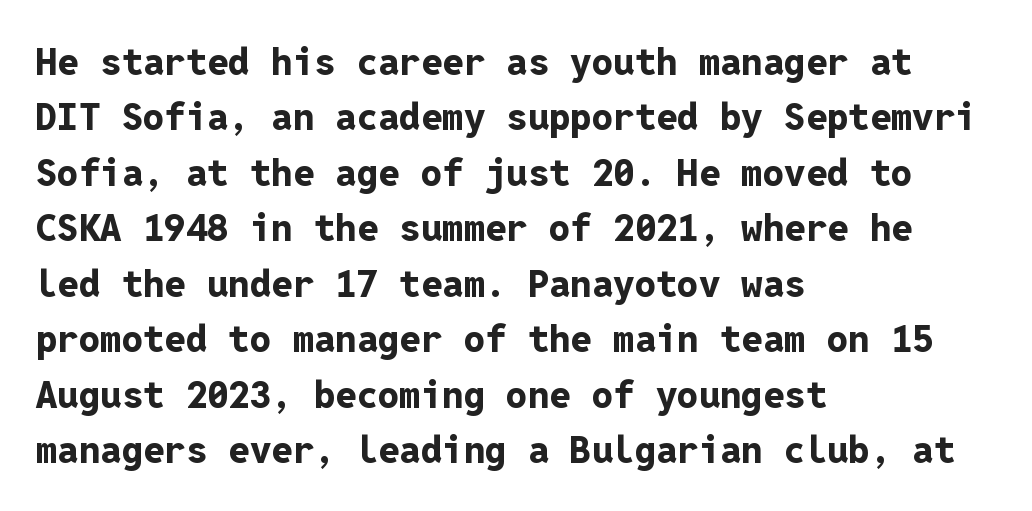
Here the glyphs are tracked normally, forming tight word shapes. Horizontally, the lines are justified to the leading edge only. Vertical spacing — default. The letters march in equal steps, a hallmark of fixed-pitch type. Quick note: not italic, upright. This is sans-serif lettering, the kind often seen on screens and signage.
